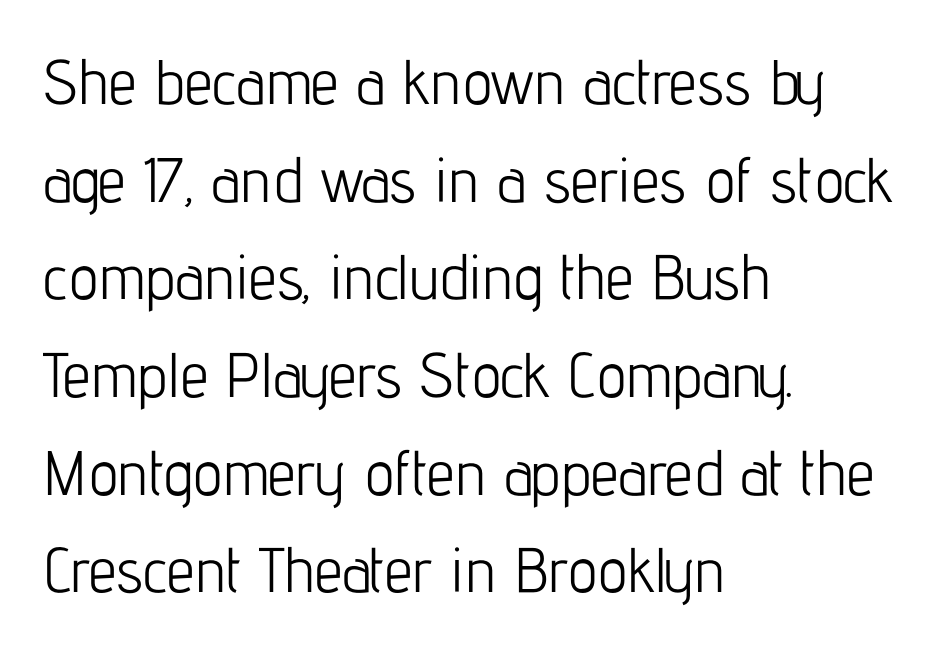
Q: Is the text bold? A: No.
Q: Is the text italic (slanted)? A: No, it is upright.
Q: Is the typeface a serif or a sans-serif typeface? A: Sans-serif.
Q: Is the text underlined? A: No.
Q: How is the paragraph aligned? A: Left-aligned.
Q: Is the spacing between letters normal or unusually wide? A: Normal.
Q: Is the spacing between lines tight, normal or loose? A: Normal.
Q: Width (condensed, normal, or wide)? A: Condensed.
Q: Stroke contrast? A: Low.
Q: x-height? A: Medium.
Q: Monospaced? A: No.
